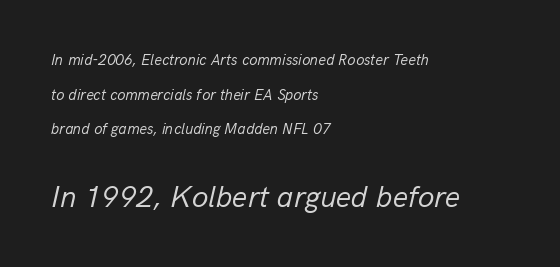
The image shows 30 px regular-weight type, italic (leaning right); set left-aligned, loose line spacing (2.31x), normal letter spacing, not underlined; the second (bottom) block is 2.0x larger; low stroke contrast and a medium x-height.
